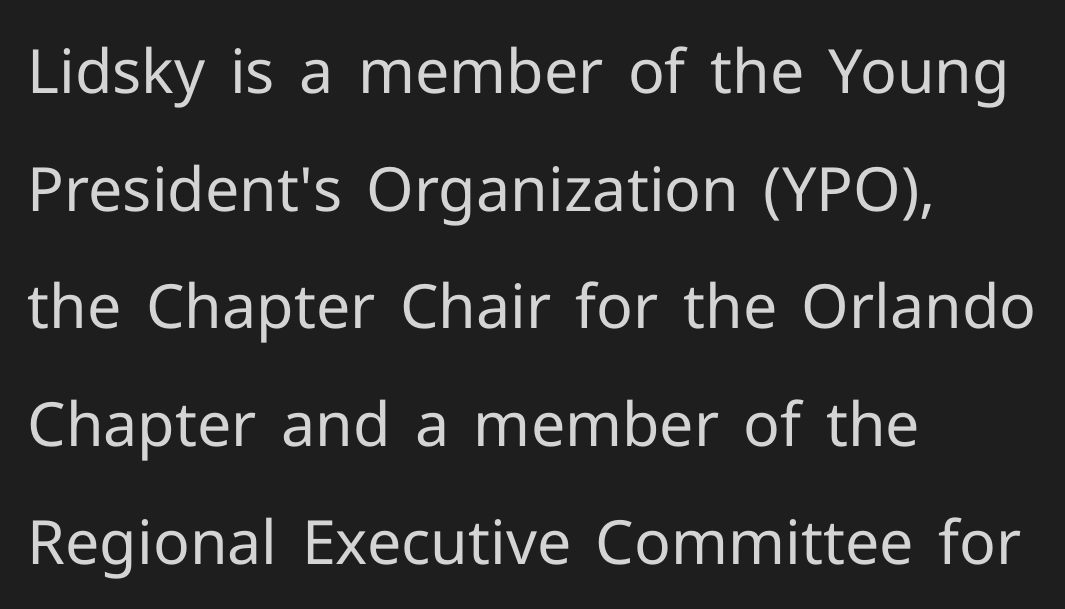
Q: Is the text bold? A: No.
Q: Is the text italic (slanted)? A: No, it is upright.
Q: Is the typeface a serif or a sans-serif typeface? A: Sans-serif.
Q: Is the text underlined? A: No.
Q: How is the paragraph aligned? A: Left-aligned.
Q: Is the spacing between letters normal or unusually wide? A: Normal.
Q: Is the spacing between lines tight, normal or loose? A: Loose.
Q: Width (condensed, normal, or wide)? A: Normal.
Q: Stroke contrast? A: Low.
Q: x-height? A: Medium.
Q: Monospaced? A: No.
